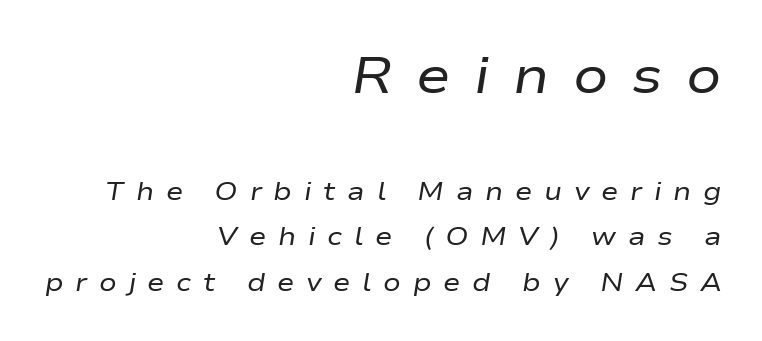
The image shows 52 px regular-weight, wide type, italic (leaning right); set right-aligned, line spacing 1.75x, unusually wide letter spacing (+0.45 em), not underlined; the first (top) block is 2.0x larger; low stroke contrast and a medium x-height.
